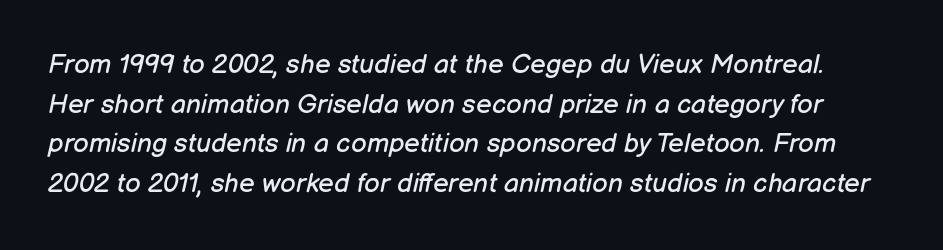
Caption: standard tracking, unaltered. Summary of vertical rhythm: regular, with standard interline spacing. This reads as an unemphasized weight, regular at the heaviest. The glyphs are unaccompanied by any horizontal stroke below them. Slanted lettering throughout.
